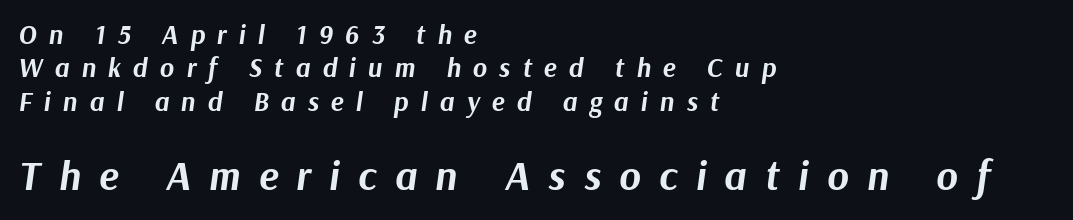
{"italic": "yes", "lean": "right", "slant_degrees": 9, "bold": "yes", "weight": "bold", "width": "normal", "stroke_contrast": "medium", "x_height": "medium", "monospaced": "no", "underline": "no", "align": "left", "line_spacing_ratio": 1.24, "letter_spacing": "wide", "letter_spacing_em": 0.45, "larger_block": "second", "size_ratio": 1.52, "glyph_px": 41}
